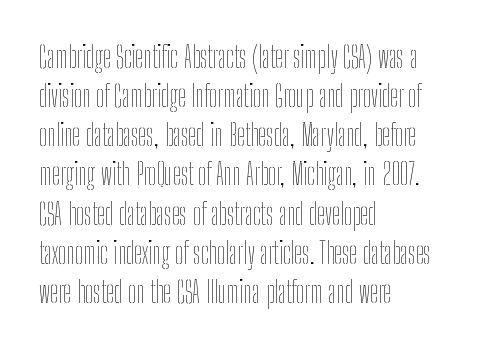
{"italic": "no", "bold": "no", "weight": "thin", "width": "condensed", "stroke_contrast": "low", "x_height": "medium", "monospaced": "no", "underline": "no", "align": "left", "line_spacing": "normal", "line_spacing_ratio": 1.35, "letter_spacing": "normal", "letter_spacing_em": 0.0, "glyph_px": 29}
